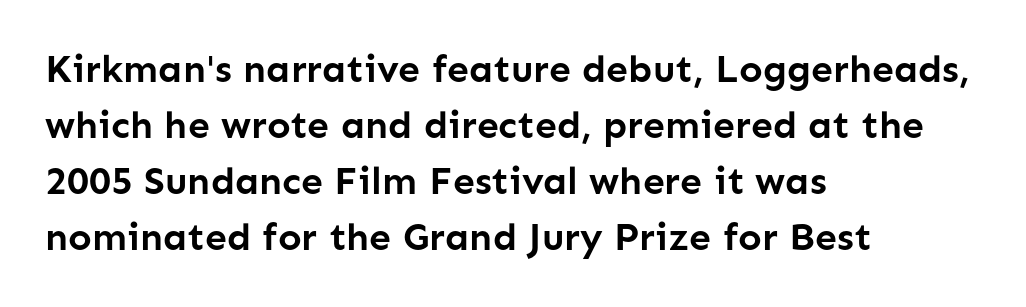
Q: Is the text bold? A: Yes.
Q: Is the text italic (slanted)? A: No, it is upright.
Q: Is the typeface a serif or a sans-serif typeface? A: Sans-serif.
Q: Is the text underlined? A: No.
Q: How is the paragraph aligned? A: Left-aligned.
Q: Is the spacing between letters normal or unusually wide? A: Normal.
Q: Is the spacing between lines tight, normal or loose? A: Normal.
Q: Width (condensed, normal, or wide)? A: Normal.
Q: Stroke contrast? A: Low.
Q: x-height? A: Medium.
Q: Monospaced? A: No.
